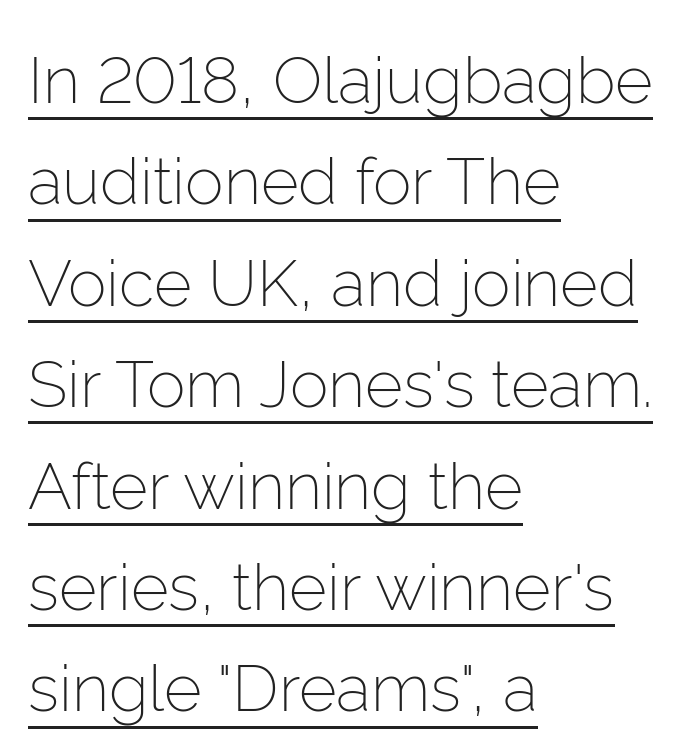
The image shows 65 px light sans-serif type, upright; set left-aligned, normal line spacing (1.56x), normal letter spacing, underlined; low stroke contrast and a medium x-height.
